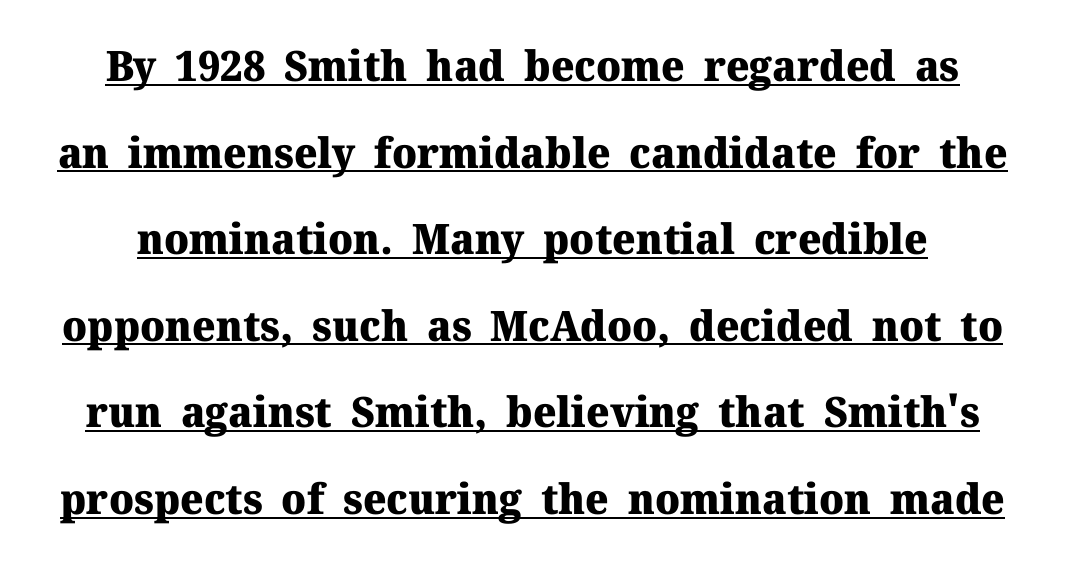
{"serif": "yes", "italic": "no", "bold": "yes", "weight": "heavy", "width": "normal", "stroke_contrast": "medium", "x_height": "medium", "monospaced": "no", "underline": "yes", "line_spacing": "loose", "line_spacing_ratio": 2.06, "letter_spacing": "normal", "letter_spacing_em": 0.0, "glyph_px": 42}
